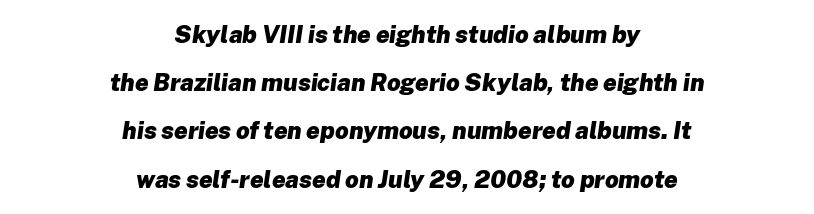
This block would shrink considerably if given ordinary leading; it's expanded now. The rendering applies a slant to the glyphs. The compositor balanced each line on the midline. The glyphs have the mass of a bold cut.
